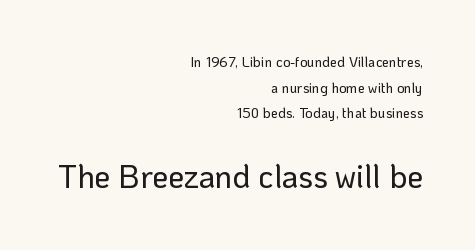
{"serif": "no", "italic": "no", "width": "normal", "stroke_contrast": "low", "x_height": "medium", "monospaced": "no", "underline": "no", "align": "right", "line_spacing_ratio": 1.83, "letter_spacing": "normal", "letter_spacing_em": 0.0, "larger_block": "second", "size_ratio": 2.29, "glyph_px": 32}
